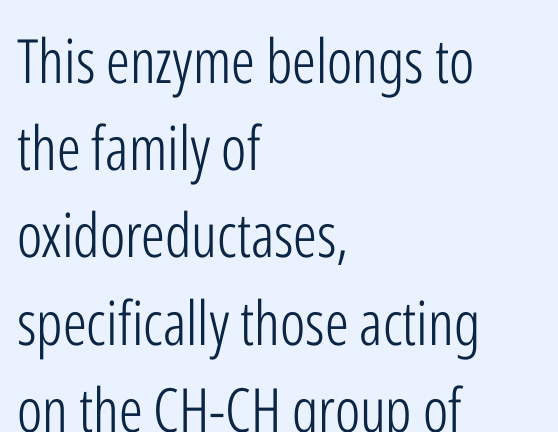
{"serif": "no", "italic": "no", "bold": "no", "weight": "light", "width": "condensed", "stroke_contrast": "low", "x_height": "medium", "monospaced": "no", "underline": "no", "align": "left", "line_spacing": "normal", "line_spacing_ratio": 1.43, "letter_spacing": "normal", "letter_spacing_em": 0.0, "glyph_px": 61}
